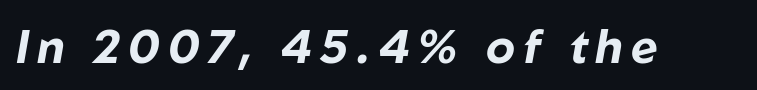
Q: Is the text bold? A: Yes.
Q: Is the text italic (slanted)? A: Yes, it leans right by about 10 degrees.
Q: Is the text underlined? A: No.
Q: Width (condensed, normal, or wide)? A: Normal.
Q: Stroke contrast? A: Low.
Q: x-height? A: Medium.
Q: Monospaced? A: No.
